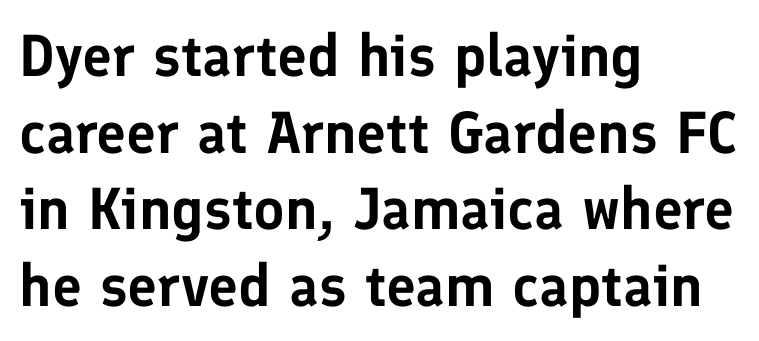
{"serif": "no", "italic": "no", "width": "normal", "stroke_contrast": "low", "x_height": "medium", "monospaced": "no", "underline": "no", "align": "left", "line_spacing": "normal", "line_spacing_ratio": 1.3, "letter_spacing": "normal", "letter_spacing_em": 0.0, "glyph_px": 59}
